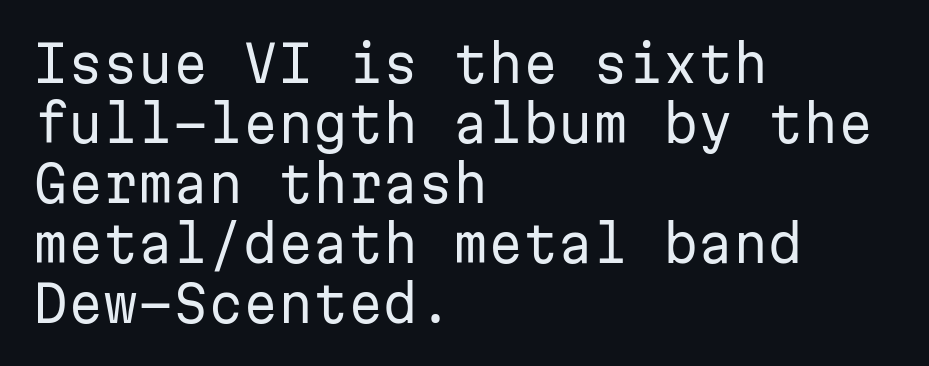
{"serif": "no", "italic": "no", "bold": "no", "weight": "regular", "width": "normal", "stroke_contrast": "low", "x_height": "medium", "monospaced": "yes", "underline": "no", "align": "left", "line_spacing_ratio": 1.2, "letter_spacing": "normal", "letter_spacing_em": 0.0, "glyph_px": 50}
